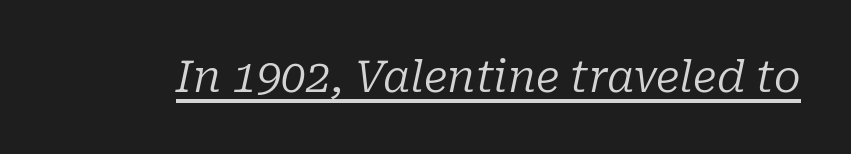
Q: Is the text bold? A: No.
Q: Is the text italic (slanted)? A: Yes, it leans right by about 10 degrees.
Q: Is the typeface a serif or a sans-serif typeface? A: Serif.
Q: Is the text underlined? A: Yes.
Q: Is the spacing between letters normal or unusually wide? A: Normal.
Q: Width (condensed, normal, or wide)? A: Normal.
Q: Stroke contrast? A: Low.
Q: x-height? A: Medium.
Q: Monospaced? A: No.
